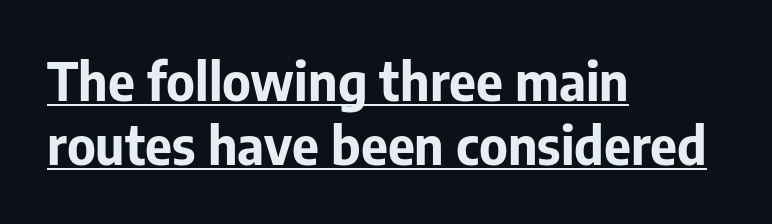
Every letter is thick-stroked: bold, no question. These lines are rendered in a variable-pitch font. Is this a sans? Yes — the strokes have no serifs. What decoration does the sample have? An underline. The type is set solid horizontally, with unmodified tracking. Characters remain perfectly vertical along every line.
